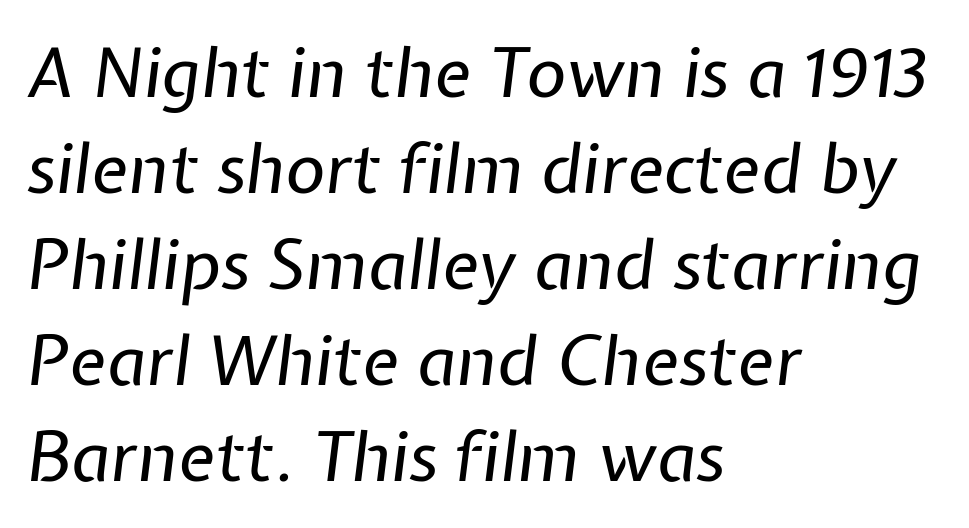
The image shows 69 px regular-weight type, italic (leaning right); set left-aligned, normal line spacing (1.39x), normal letter spacing, not underlined; low stroke contrast and a medium x-height.
